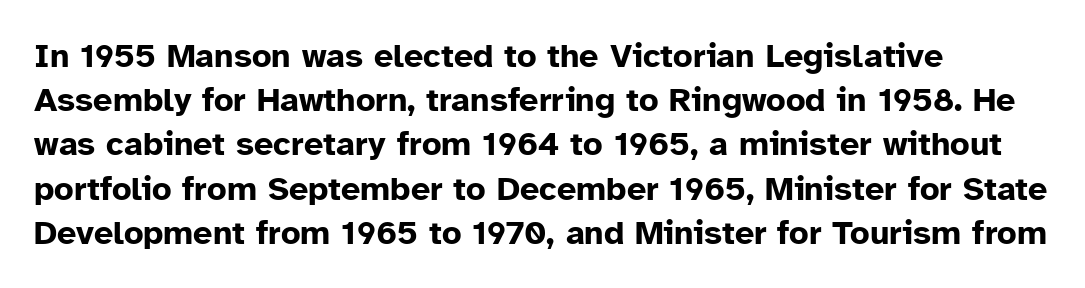
{"serif": "no", "italic": "no", "bold": "yes", "weight": "bold", "width": "normal", "stroke_contrast": "low", "x_height": "medium", "monospaced": "no", "underline": "no", "align": "left", "line_spacing": "normal", "line_spacing_ratio": 1.3, "letter_spacing": "normal", "letter_spacing_em": 0.0, "glyph_px": 34}
